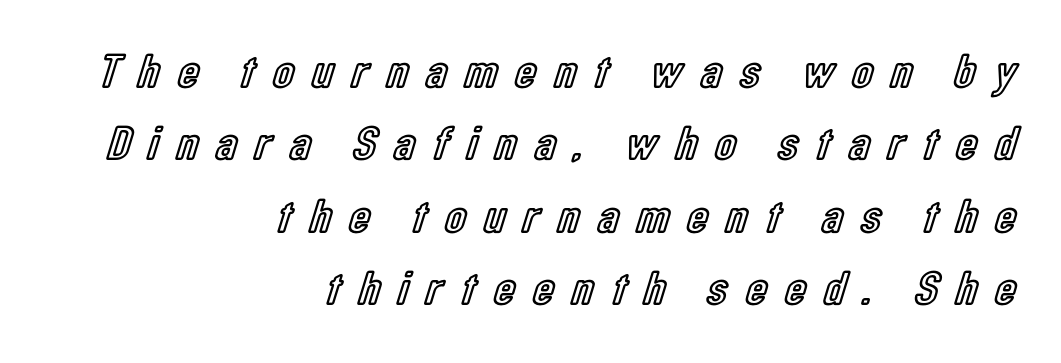
The image shows 48 px condensed type; set right-aligned, normal line spacing (1.51x), unusually wide letter spacing (+0.38 em), not underlined; a medium x-height.
